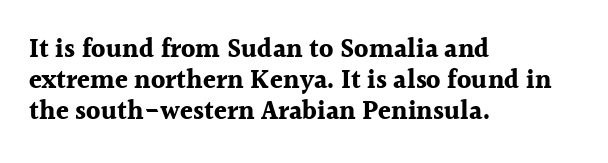
A typesetter would mark this as roman, not italic. The face used here is rendered with its standard letterfit. As a designer I'd log this as weight 700, bold. Underlining? Definitely not there. The text block is weighted toward the left margin, trailing off unevenly rightward.
